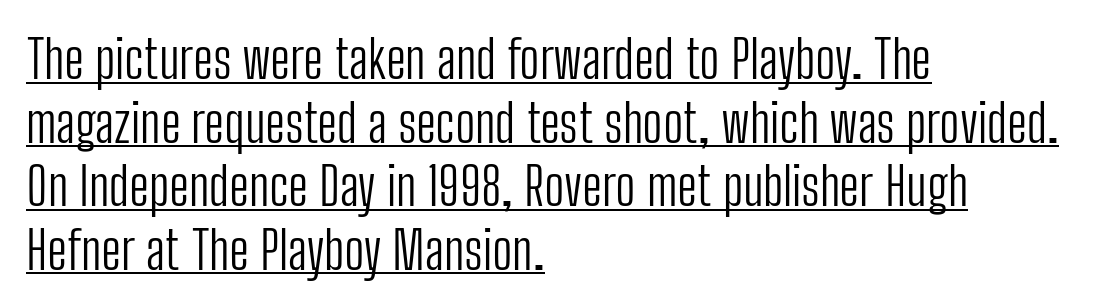
All the whitespace from short lines collects on the right. Does the lettering tilt? It doesn't — this is upright. Think standard paragraph weight, or any step lighter than that. The type is set solid horizontally, with unmodified tracking.
